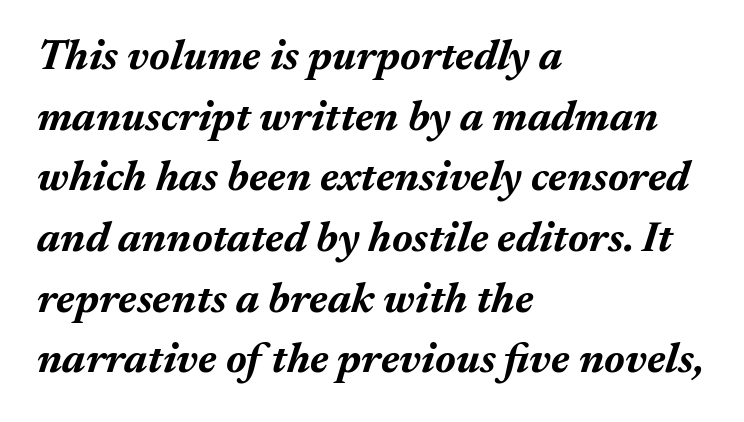
{"italic": "yes", "lean": "right", "slant_degrees": 17, "bold": "yes", "weight": "bold", "width": "normal", "stroke_contrast": "medium", "x_height": "medium", "monospaced": "no", "underline": "no", "align": "left", "line_spacing": "normal", "line_spacing_ratio": 1.41, "letter_spacing": "normal", "letter_spacing_em": 0.0, "glyph_px": 43}
